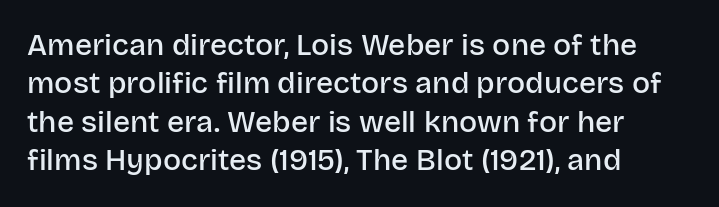
Notice how the stems are strictly vertical — no italics here. The sample has been set in demibold, a notch under bold. Are there feet on the stems? There aren't — it's a sans. How would I describe the line gaps? Plain and ordinary.
